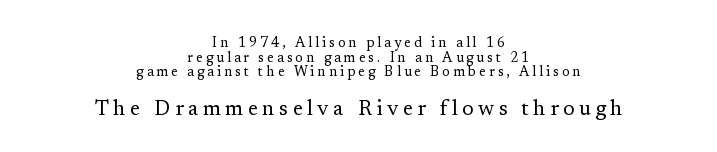
{"italic": "no", "bold": "no", "underline": "no", "align": "center", "line_spacing": "tight", "line_spacing_ratio": 1.05, "letter_spacing": "wide", "letter_spacing_em": 0.21, "larger_block": "second", "size_ratio": 1.5, "glyph_px": 21}
